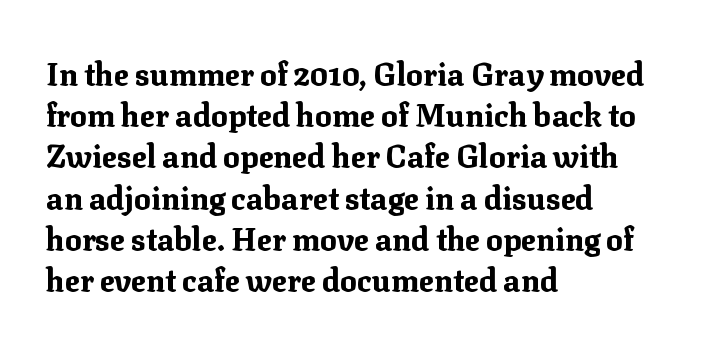
Q: Is the text bold? A: Yes.
Q: Is the text italic (slanted)? A: No, it is upright.
Q: Is the typeface a serif or a sans-serif typeface? A: Serif.
Q: Is the text underlined? A: No.
Q: How is the paragraph aligned? A: Left-aligned.
Q: Is the spacing between letters normal or unusually wide? A: Normal.
Q: Is the spacing between lines tight, normal or loose? A: Normal.
Q: Width (condensed, normal, or wide)? A: Normal.
Q: Stroke contrast? A: Medium.
Q: x-height? A: Medium.
Q: Monospaced? A: No.
